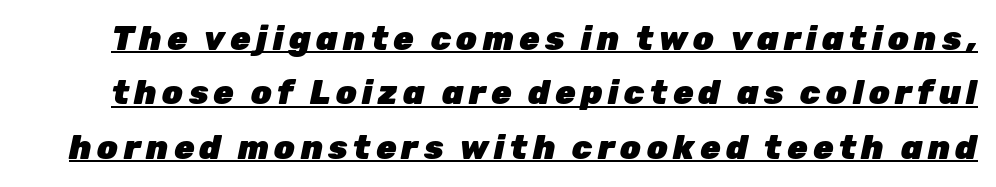
The image shows 33 px heavy type, italic (leaning right); set normal line spacing (1.65x), underlined; low stroke contrast and a medium x-height.
